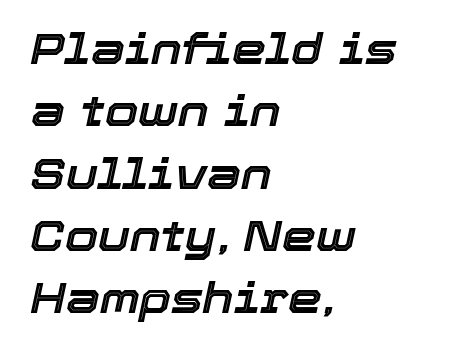
{"italic": "yes", "lean": "right", "slant_degrees": 12, "width": "normal", "x_height": "medium", "monospaced": "no", "underline": "no", "align": "left", "line_spacing": "normal", "line_spacing_ratio": 1.45, "letter_spacing": "normal", "letter_spacing_em": 0.0, "glyph_px": 43}
